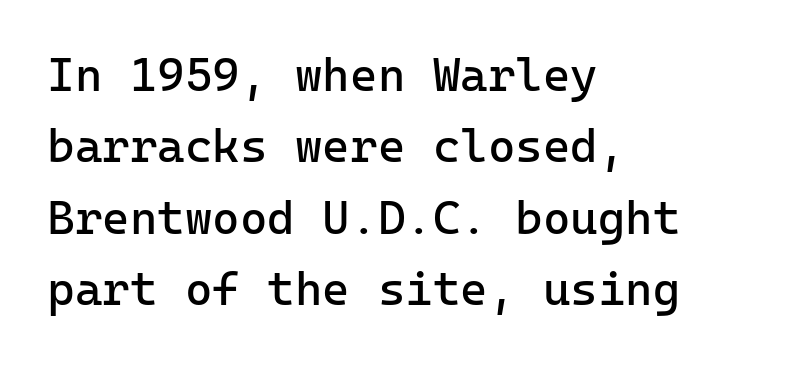
The image shows 47 px regular-weight sans-serif type, upright; set left-aligned, normal line spacing (1.52x), normal letter spacing, not underlined; low stroke contrast and a medium x-height.
